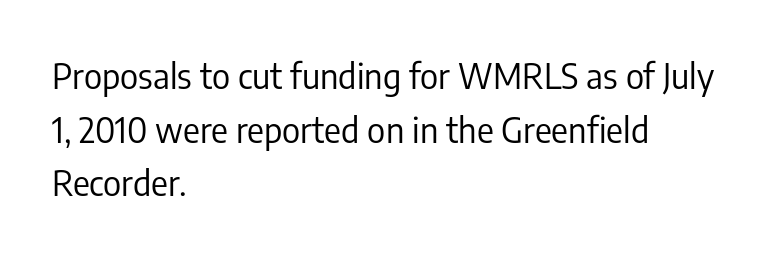
The image shows 35 px regular-weight, condensed sans-serif type, upright; set left-aligned, normal line spacing (1.53x), normal letter spacing, not underlined; low stroke contrast and a medium x-height.
